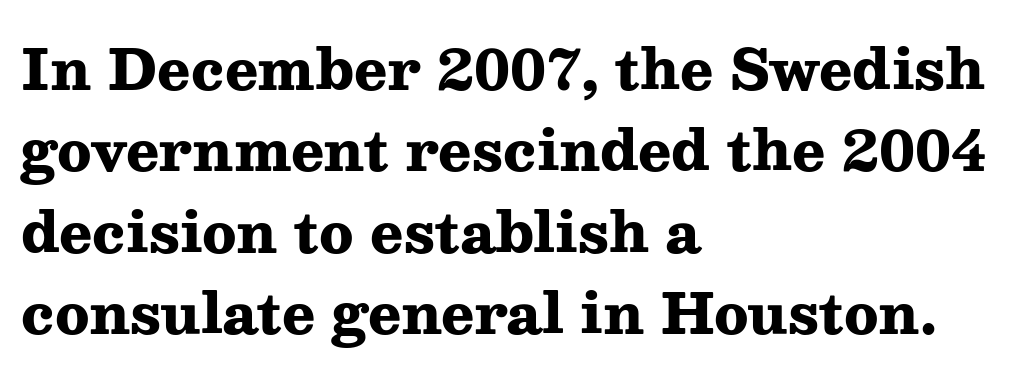
Each glyph is drawn with heavy, bold strokes. The line-height multiplier appears to be the usual default. The rendering shows small feet on the letterforms — a serif design. Words float on clear page, feet unadorned. Leftover space on each line is placed entirely after the last word. Tracking value appears to be zero — textbook default spacing.
